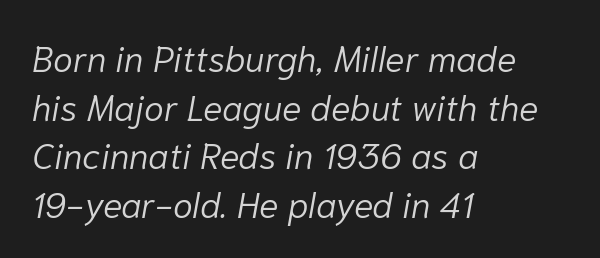
The gap between lines stays unmarked. Slanted lettering throughout. The strokes carry an ordinary text weight at most. The passage shown stacks its lines at a standard gap. No extra tracking has been applied to these lines. Caption: multi-line text, flush left, ragged right.
